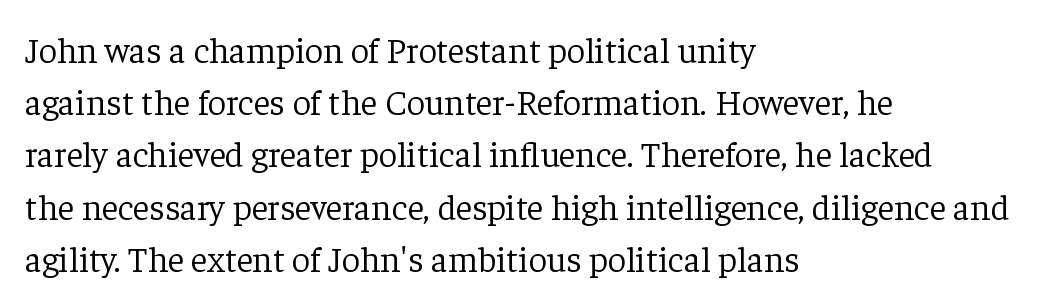
Q: Is the text bold? A: No.
Q: Is the text italic (slanted)? A: No, it is upright.
Q: Is the typeface a serif or a sans-serif typeface? A: Serif.
Q: Is the text underlined? A: No.
Q: How is the paragraph aligned? A: Left-aligned.
Q: Is the spacing between letters normal or unusually wide? A: Normal.
Q: Is the spacing between lines tight, normal or loose? A: Normal.
Q: Width (condensed, normal, or wide)? A: Normal.
Q: Stroke contrast? A: Low.
Q: x-height? A: Medium.
Q: Monospaced? A: No.
